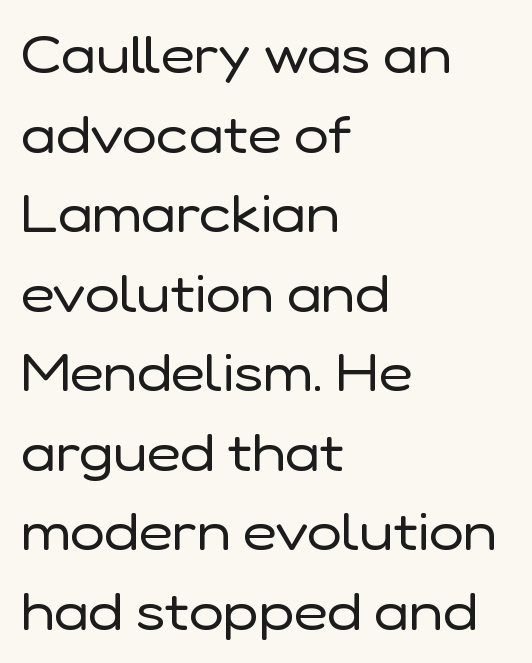
Q: Is the text bold? A: No.
Q: Is the text italic (slanted)? A: No, it is upright.
Q: Is the typeface a serif or a sans-serif typeface? A: Sans-serif.
Q: Is the text underlined? A: No.
Q: How is the paragraph aligned? A: Left-aligned.
Q: Is the spacing between letters normal or unusually wide? A: Normal.
Q: Is the spacing between lines tight, normal or loose? A: Normal.
Q: Width (condensed, normal, or wide)? A: Normal.
Q: Stroke contrast? A: Low.
Q: x-height? A: Medium.
Q: Monospaced? A: No.
